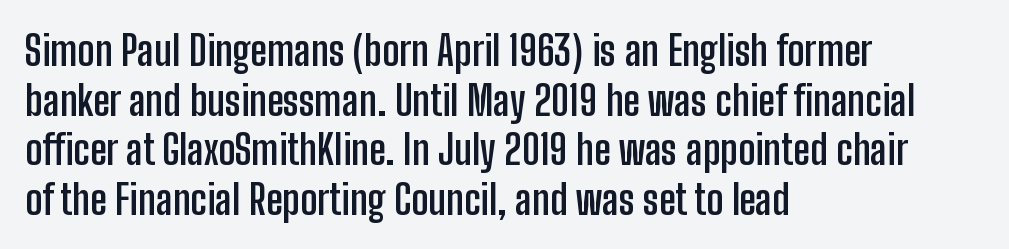
Is this a sans? Yes — the strokes have no serifs. A classic flush-left, rag-right setting is used for this passage. The specimen omits any rule beneath the text block's lines. Standard letterfit; no display-style spreading of the glyphs.
